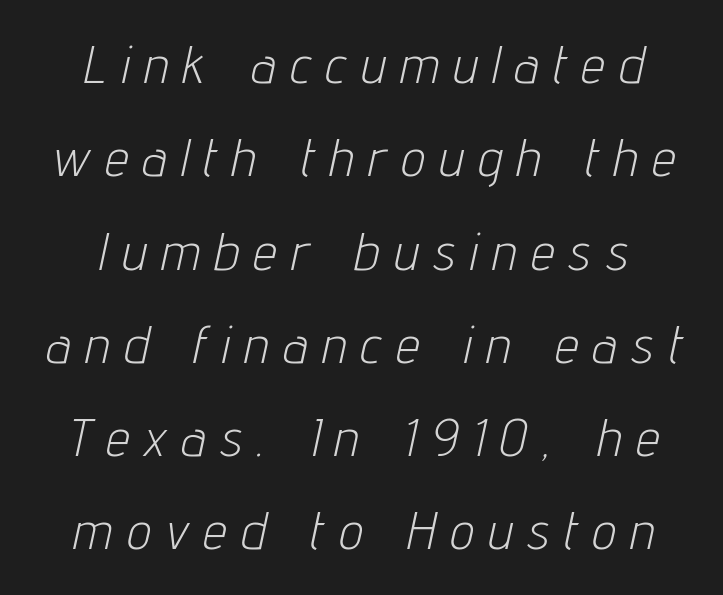
{"italic": "yes", "lean": "right", "slant_degrees": 12, "bold": "no", "weight": "light", "width": "condensed", "stroke_contrast": "low", "x_height": "medium", "monospaced": "no", "underline": "no", "align": "center", "line_spacing_ratio": 1.76, "letter_spacing": "wide", "letter_spacing_em": 0.29, "glyph_px": 53}
